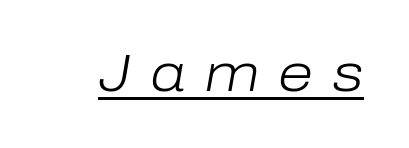
{"italic": "yes", "lean": "right", "slant_degrees": 10, "bold": "no", "weight": "light", "width": "normal", "stroke_contrast": "low", "x_height": "medium", "monospaced": "no", "underline": "yes", "letter_spacing": "wide", "letter_spacing_em": 0.38, "glyph_px": 51}
